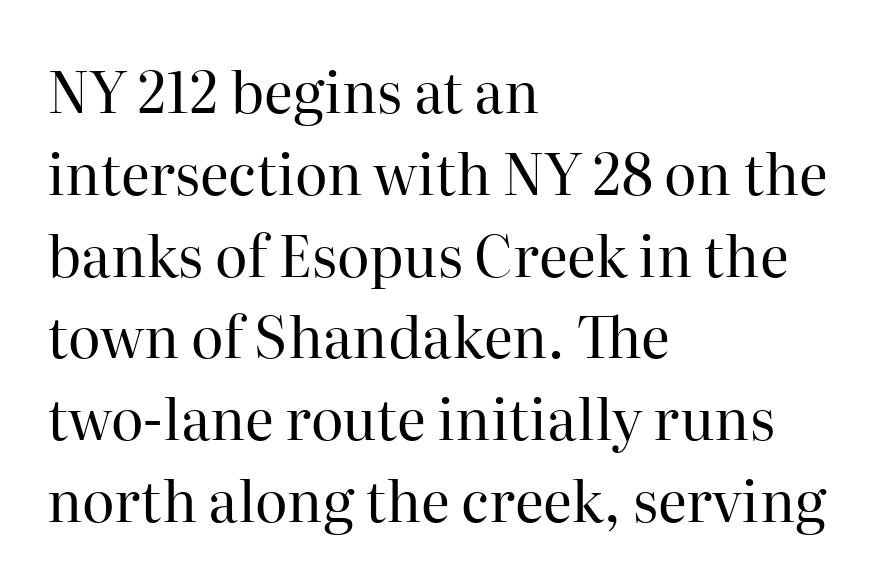
Q: Is the text bold? A: No.
Q: Is the text italic (slanted)? A: No, it is upright.
Q: Is the typeface a serif or a sans-serif typeface? A: Serif.
Q: Is the text underlined? A: No.
Q: How is the paragraph aligned? A: Left-aligned.
Q: Is the spacing between letters normal or unusually wide? A: Normal.
Q: Is the spacing between lines tight, normal or loose? A: Normal.
Q: Width (condensed, normal, or wide)? A: Normal.
Q: Stroke contrast? A: High.
Q: x-height? A: Medium.
Q: Monospaced? A: No.
